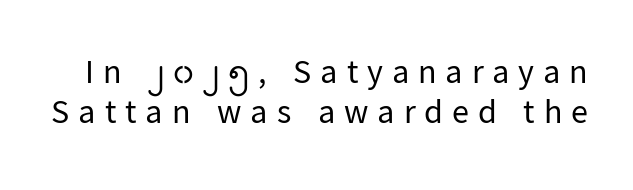
Nope, no serifs anywhere on these letters. This is not heavy type; no bold has been used. The passage shown is typed in a proportional face where columns would drift. This is roman type, the default non-slanted kind. The space beneath each line is pristine and unruled. This rendering widens character spacing well past its baseline value.
